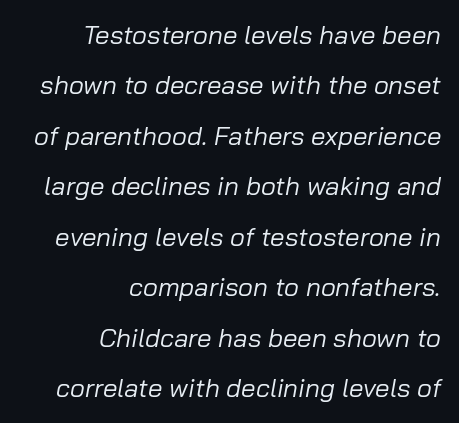
The designer dialed line spacing up above the default. Underlining? Definitely not there. The weight would be labelled regular, book, light, or lighter still. The rendering applies a slant to the glyphs. The text block is weighted toward the right margin, trailing off unevenly leftward. This sample uses plain, unmodified letter spacing.
